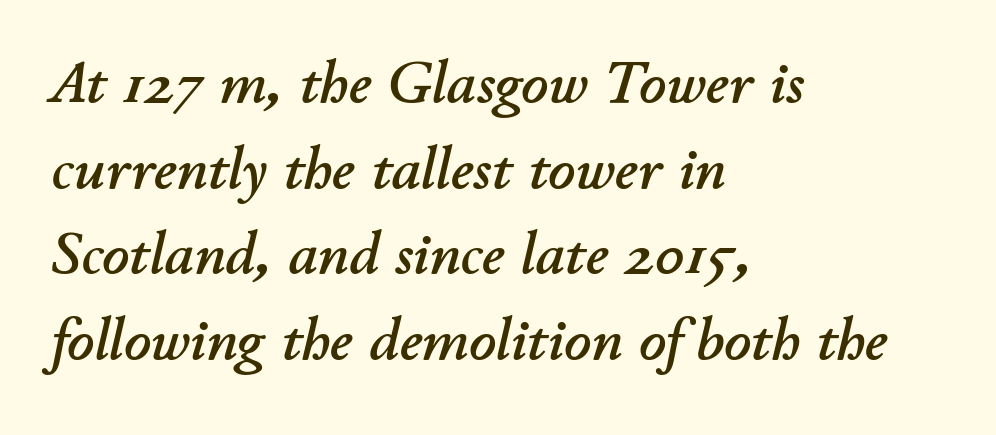
The image shows 59 px text type, italic (leaning right); set left-aligned, normal line spacing (1.45x), normal letter spacing, not underlined; low stroke contrast and a small x-height.
